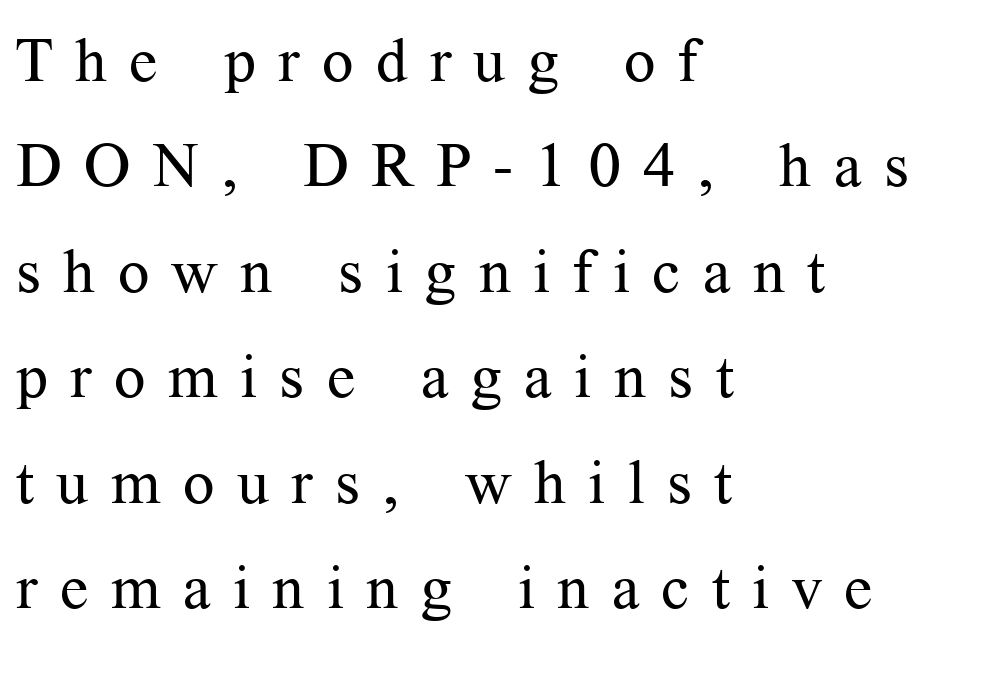
The image shows 62 px regular-weight serif type, upright; set left-aligned, normal line spacing (1.7x), unusually wide letter spacing (+0.36 em), not underlined; medium stroke contrast and a medium x-height.
